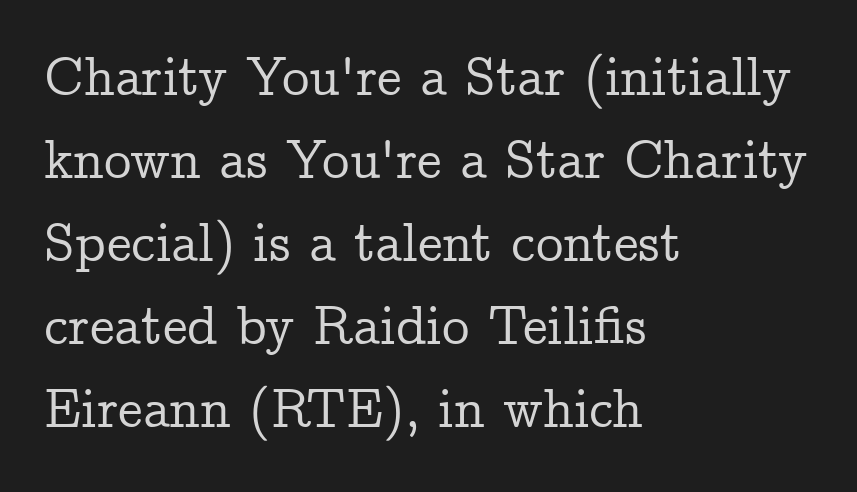
Leading matches the norm, producing a regular column. Layout note: lines flush left. Type without underlining. A typesetter would call this zero additional tracking. Looks like regular typesetting: each glyph gets only the width it needs.
